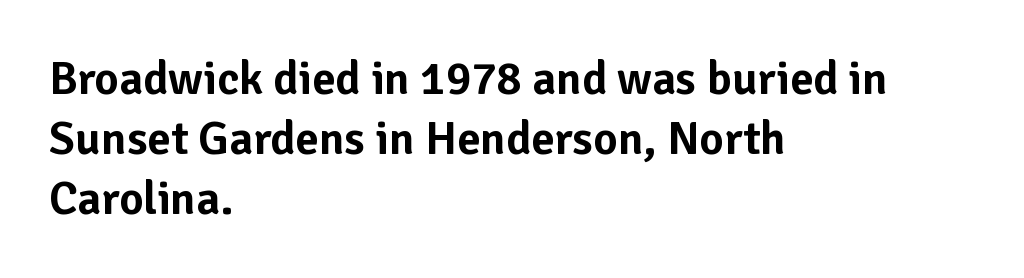
Q: Is the text italic (slanted)? A: No, it is upright.
Q: Is the typeface a serif or a sans-serif typeface? A: Sans-serif.
Q: Is the text underlined? A: No.
Q: How is the paragraph aligned? A: Left-aligned.
Q: Is the spacing between letters normal or unusually wide? A: Normal.
Q: Is the spacing between lines tight, normal or loose? A: Normal.
Q: Width (condensed, normal, or wide)? A: Normal.
Q: Stroke contrast? A: Low.
Q: x-height? A: Medium.
Q: Monospaced? A: No.
